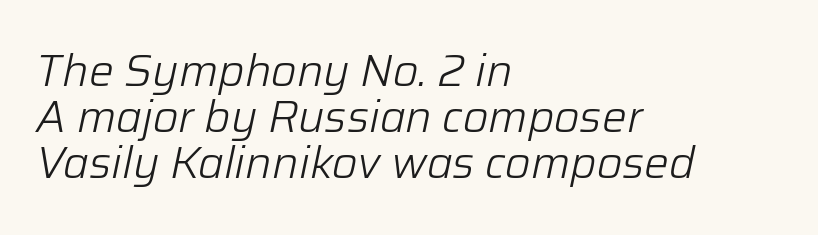
A typesetter would call this proportional, since set widths differ per character. Descenders are the only things crossing below the line. You can tell it's italic because the verticals aren't actually vertical. Weight: not bold — regular or lighter.
